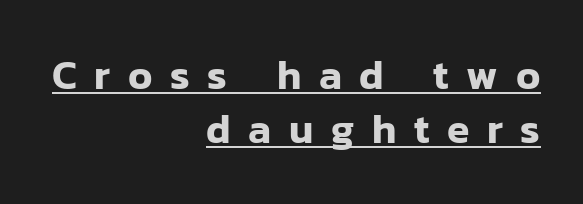
The image shows 41 px sans-serif type, upright; set right-aligned, normal line spacing (1.32x), unusually wide letter spacing (+0.43 em), underlined; low stroke contrast and a medium x-height.
